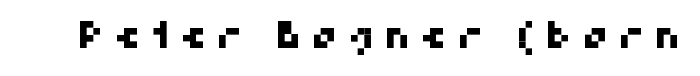
Compared with typical body copy, the letter spacing here is much looser. The text was rendered using a sans face with plain stroke endings. Spacing verdict: proportional, widths tailored to each character. Clear beneath every line of the passage.
